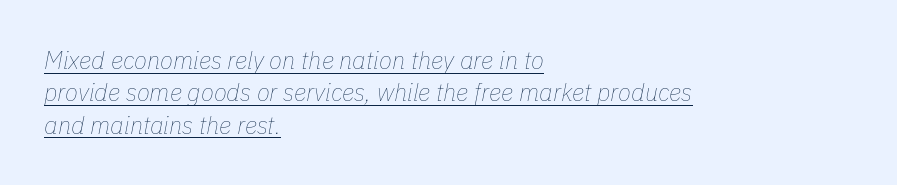
The image shows 24 px text type, italic (leaning right); set left-aligned, normal line spacing (1.35x), normal letter spacing, underlined.
